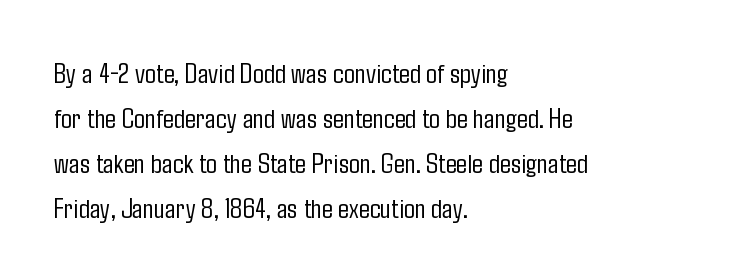
The image shows 29 px light, condensed sans-serif type, upright; set left-aligned, normal line spacing (1.55x), normal letter spacing, not underlined; low stroke contrast and a medium x-height.
